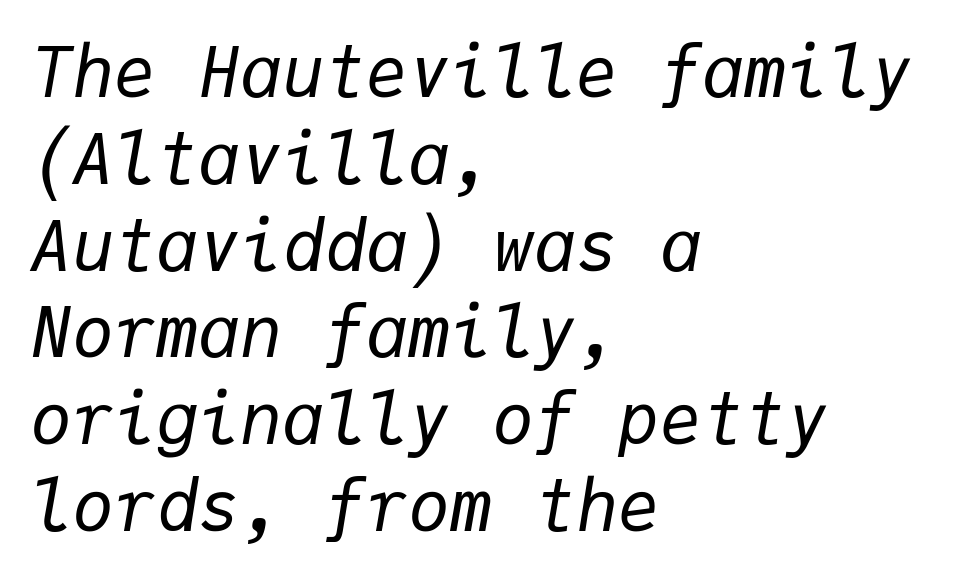
Q: Is the text bold? A: No.
Q: Is the text italic (slanted)? A: Yes, it leans right by about 9 degrees.
Q: Is the text underlined? A: No.
Q: How is the paragraph aligned? A: Left-aligned.
Q: Is the spacing between letters normal or unusually wide? A: Normal.
Q: Width (condensed, normal, or wide)? A: Normal.
Q: Stroke contrast? A: Low.
Q: x-height? A: Medium.
Q: Monospaced? A: Yes.
